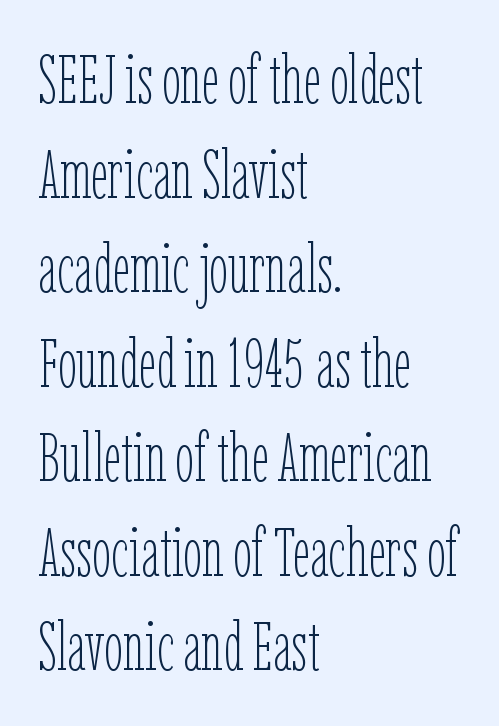
The image shows 68 px thin, condensed type, upright; set left-aligned, normal line spacing (1.39x), normal letter spacing, not underlined; low stroke contrast and a medium x-height.
